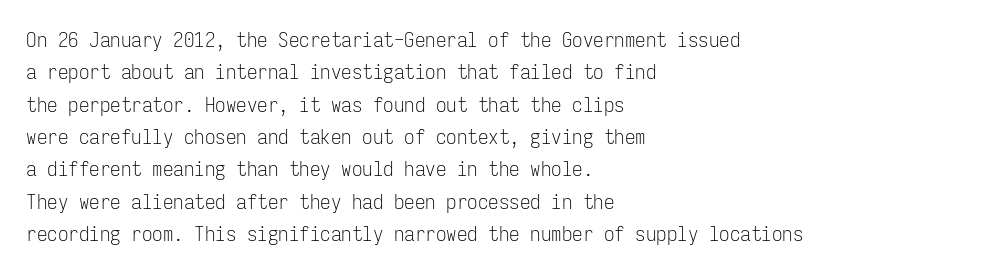
Q: Is the text bold? A: No.
Q: Is the text italic (slanted)? A: No, it is upright.
Q: Is the text underlined? A: No.
Q: How is the paragraph aligned? A: Left-aligned.
Q: Is the spacing between letters normal or unusually wide? A: Normal.
Q: Is the spacing between lines tight, normal or loose? A: Normal.
